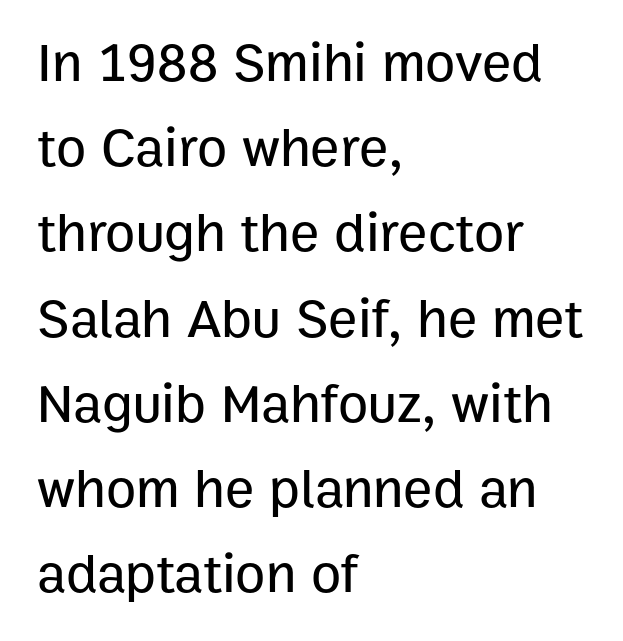
Do the characters align in a grid? No, the font is proportional. Style check: upright. Reading down the block, your eye returns to a fixed left position each line. Anything drawn beneath the words? Only blank space. This sample uses a sans-serif face.
